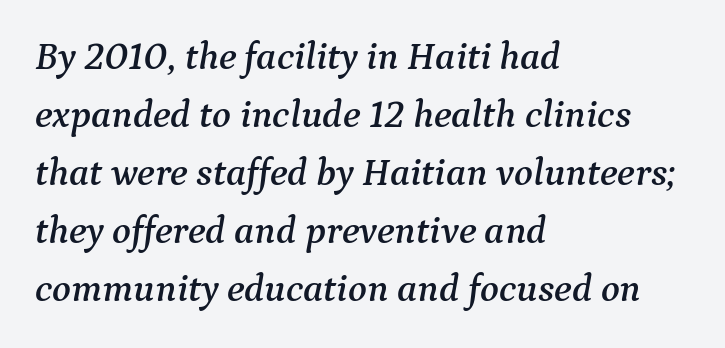
{"serif": "yes", "italic": "yes", "lean": "right", "slant_degrees": 9, "width": "normal", "stroke_contrast": "medium", "x_height": "medium", "monospaced": "no", "underline": "no", "align": "left", "line_spacing": "normal", "line_spacing_ratio": 1.49, "letter_spacing": "normal", "letter_spacing_em": 0.0, "glyph_px": 39}
